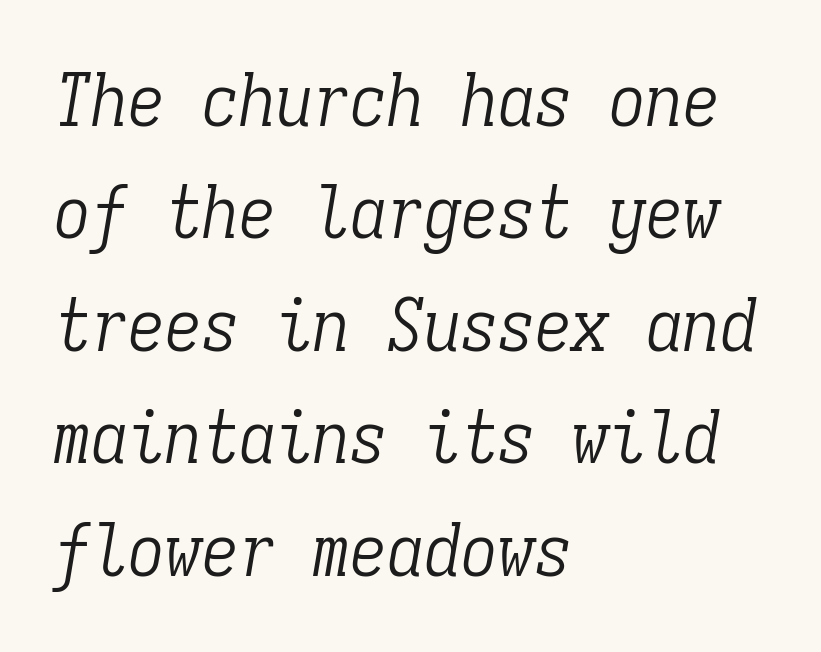
Q: Is the text bold? A: No.
Q: Is the text italic (slanted)? A: Yes, it leans right by about 9 degrees.
Q: Is the typeface a serif or a sans-serif typeface? A: Serif.
Q: Is the text underlined? A: No.
Q: How is the paragraph aligned? A: Left-aligned.
Q: Is the spacing between letters normal or unusually wide? A: Normal.
Q: Is the spacing between lines tight, normal or loose? A: Normal.
Q: Width (condensed, normal, or wide)? A: Condensed.
Q: Stroke contrast? A: Low.
Q: x-height? A: Medium.
Q: Monospaced? A: Yes.
